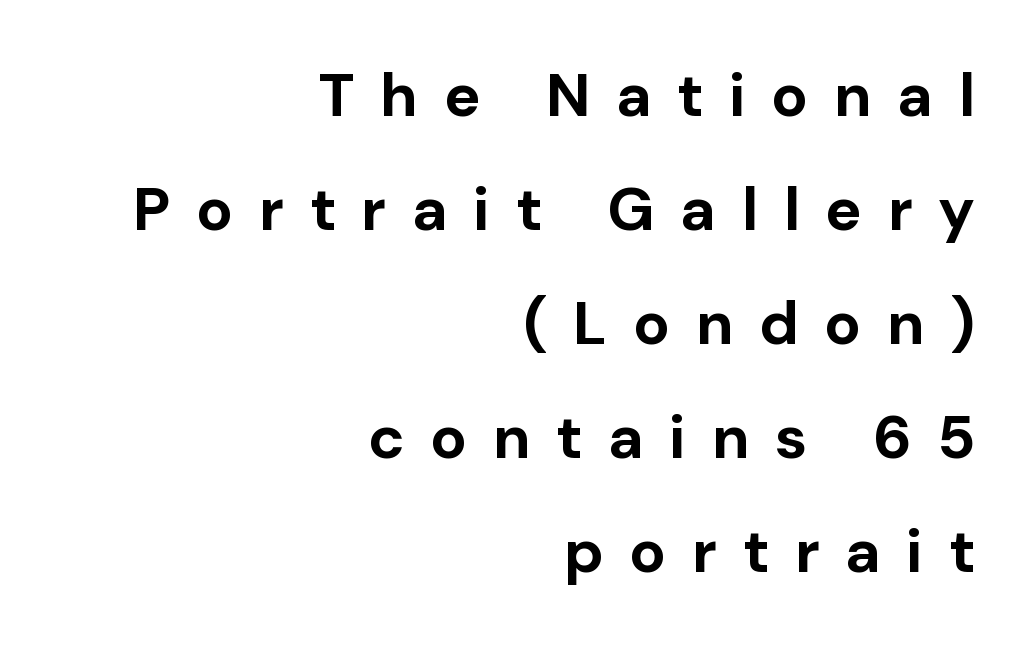
{"serif": "no", "italic": "no", "bold": "yes", "weight": "bold", "width": "normal", "stroke_contrast": "low", "x_height": "medium", "monospaced": "no", "underline": "no", "align": "right", "line_spacing_ratio": 1.87, "letter_spacing": "wide", "letter_spacing_em": 0.42, "glyph_px": 61}
